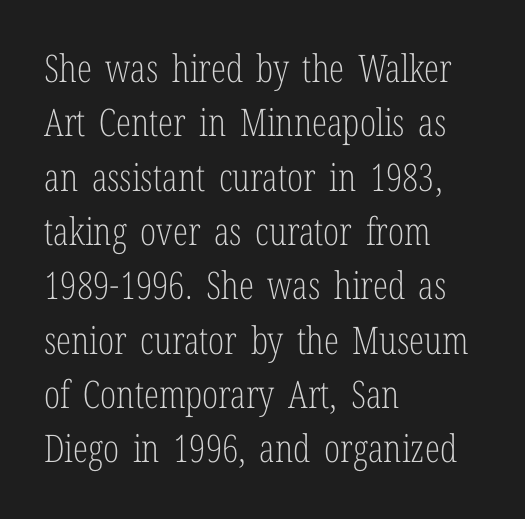
{"serif": "yes", "italic": "no", "bold": "no", "weight": "light", "width": "condensed", "stroke_contrast": "low", "x_height": "medium", "monospaced": "no", "underline": "no", "align": "left", "line_spacing": "normal", "line_spacing_ratio": 1.43, "letter_spacing": "normal", "letter_spacing_em": 0.0, "glyph_px": 38}
